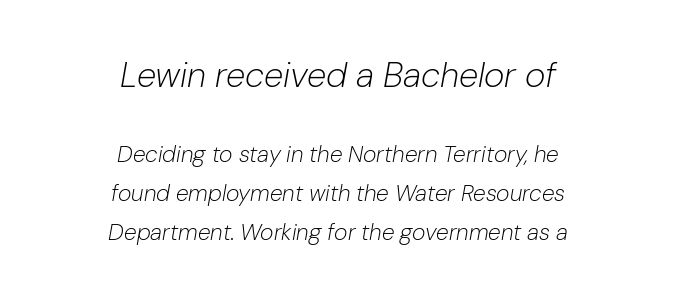
Every character sits at an angle, as italics do. Check the space under the baseline: it is left empty. Here the designer chose a conventional face with non-uniform glyph widths. A student would call this center alignment; a typographer would say set centered. Size hierarchy here favors the leading block over the trailing one.
